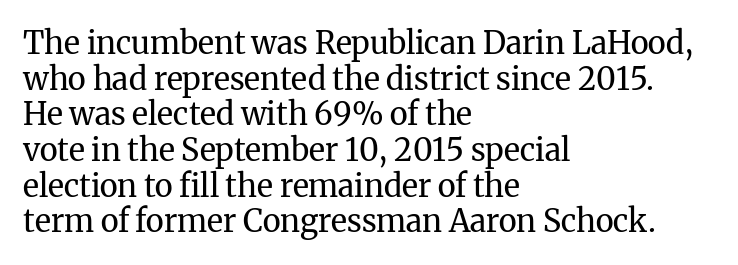
{"serif": "yes", "italic": "no", "bold": "no", "weight": "regular", "width": "normal", "stroke_contrast": "medium", "x_height": "medium", "monospaced": "no", "underline": "no", "align": "left", "line_spacing": "tight", "line_spacing_ratio": 1.15, "letter_spacing": "normal", "letter_spacing_em": 0.0, "glyph_px": 31}
